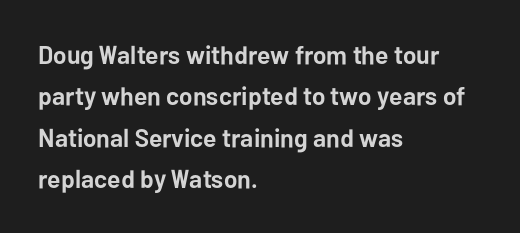
{"italic": "no", "bold": "yes", "underline": "no", "align": "left", "line_spacing": "normal", "line_spacing_ratio": 1.59, "letter_spacing": "normal", "letter_spacing_em": 0.0, "glyph_px": 26}
